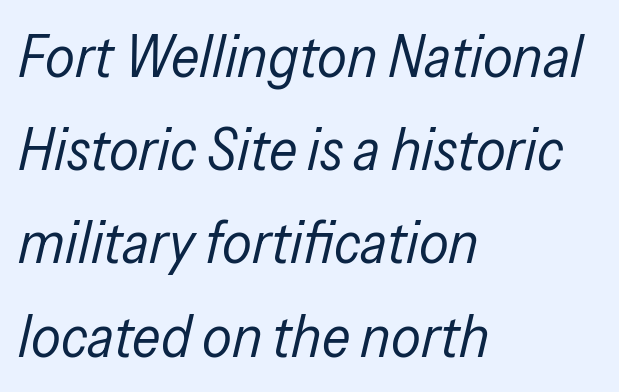
Q: Is the text bold? A: No.
Q: Is the text italic (slanted)? A: Yes, it leans right by about 13 degrees.
Q: Is the text underlined? A: No.
Q: How is the paragraph aligned? A: Left-aligned.
Q: Is the spacing between letters normal or unusually wide? A: Normal.
Q: Is the spacing between lines tight, normal or loose? A: Normal.
Q: Width (condensed, normal, or wide)? A: Condensed.
Q: Stroke contrast? A: Low.
Q: x-height? A: Medium.
Q: Monospaced? A: No.
